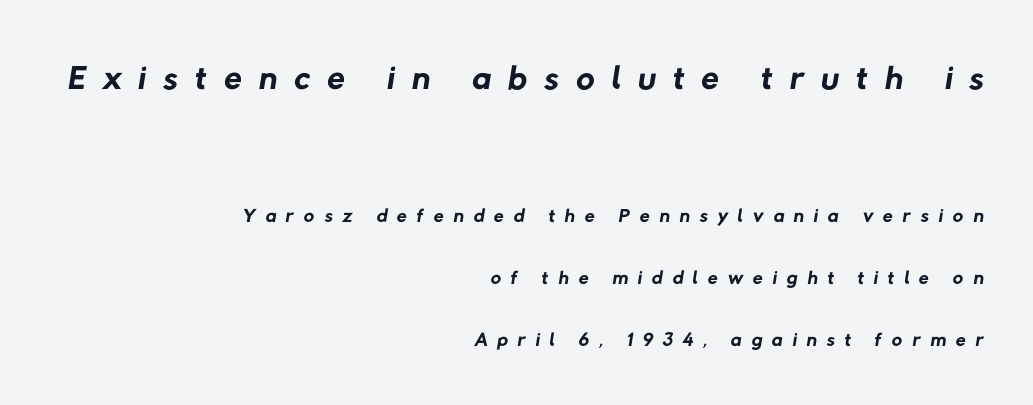
The image shows 51 px regular-weight sans-serif type; set right-aligned, loose line spacing (2.14x), unusually wide letter spacing (+0.34 em), not underlined; the first (top) block is 1.76x larger; low stroke contrast and a medium x-height.
